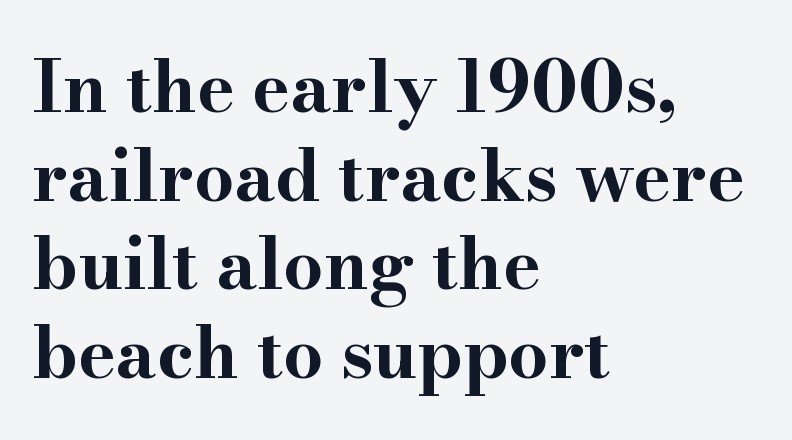
The image shows 71 px bold, wide serif type, upright; set left-aligned, normal line spacing (1.25x), normal letter spacing, not underlined; high stroke contrast and a small x-height.
